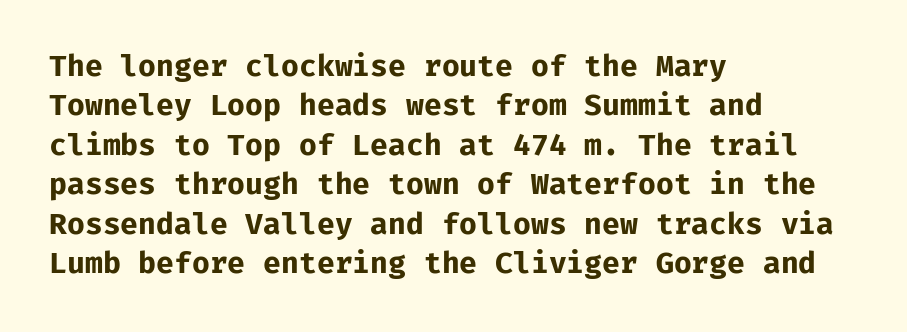
Here the glyphs are tracked normally, forming tight word shapes. Font category for this specimen: sans-serif. This block has exactly the height ordinary leading produces. Italic? Not at all — the glyphs are vertical. Monospaced: the letters line up in strict vertical columns. These words are printed bold, with thick strokes throughout.
